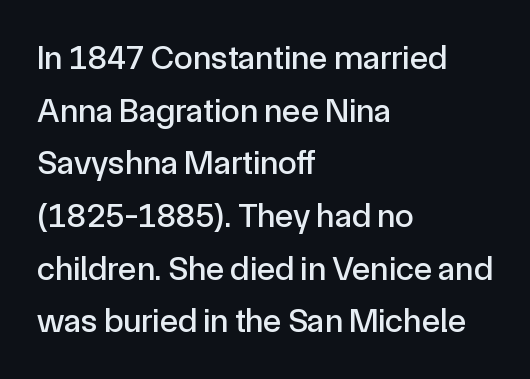
The face used here is a sans, in the tradition of grotesques and geometrics. The lettering holds an erect, upright posture throughout. Think of a printed novel: that variable character pitch is what you see here. Rule under the text: the space is simply empty. The face used here is rendered with its standard letterfit. Regular leading.
